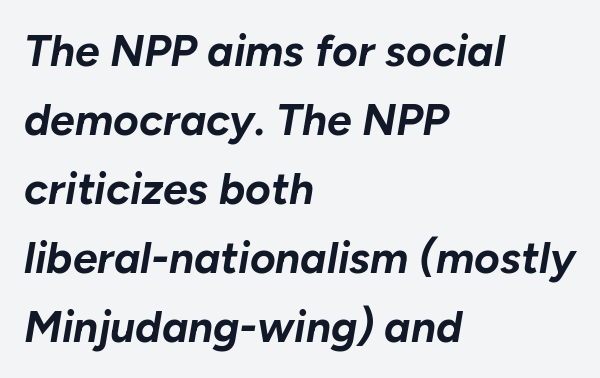
The passage shown leans; its letterforms are oblique. Quick note: underline off. Notice how thick the strokes are: this is what a full bold looks like. Every row of glyphs begins at an identical x-position on the left.
